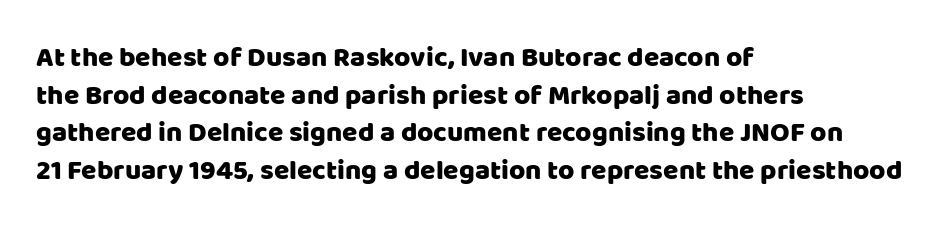
The passage shown is not underscored anywhere. Looks like regular typesetting: each glyph gets only the width it needs. Vertically, the passage feels balanced, rows spaced as you'd expect. Between one letter and the next there's only the usual sliver of space. Posture: upright roman. A student would call this left alignment; a typographer would say flush left, rag right.
